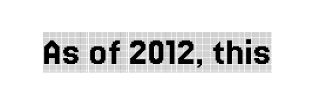
The letters stand upright; this is a roman face. Each row of text sits above clean, open space. Yep, those are serifs on the letters. Letter spacing: default. Spacing verdict: proportional, widths tailored to each character.
